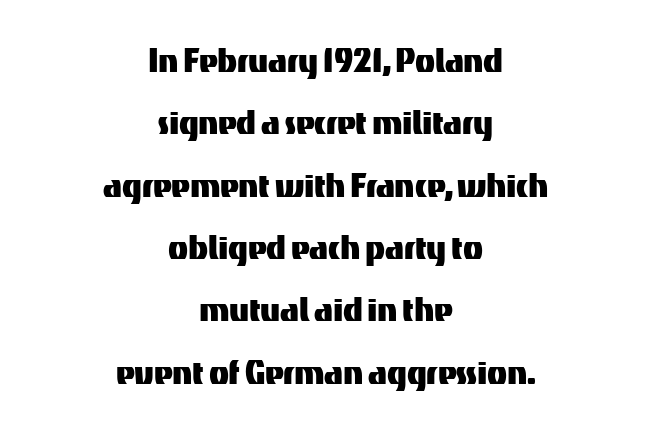
Q: Is the text italic (slanted)? A: No, it is upright.
Q: Is the typeface a serif or a sans-serif typeface? A: Sans-serif.
Q: Is the text underlined? A: No.
Q: How is the paragraph aligned? A: Centered.
Q: Is the spacing between letters normal or unusually wide? A: Normal.
Q: Is the spacing between lines tight, normal or loose? A: Normal.
Q: Width (condensed, normal, or wide)? A: Normal.
Q: Stroke contrast? A: Medium.
Q: x-height? A: Medium.
Q: Monospaced? A: No.
